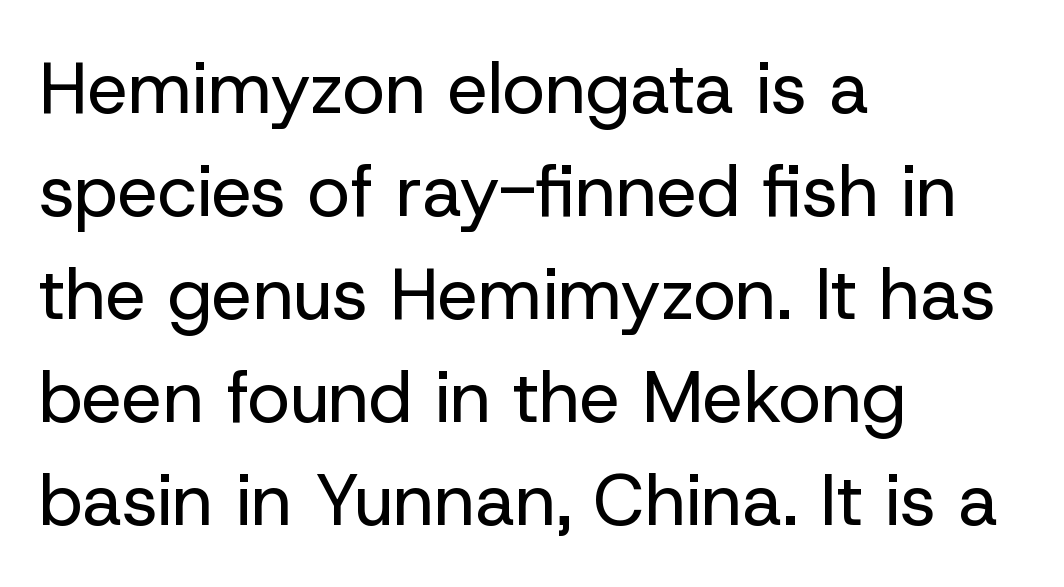
{"serif": "no", "italic": "no", "bold": "no", "weight": "regular", "width": "normal", "stroke_contrast": "low", "x_height": "medium", "monospaced": "no", "underline": "no", "align": "left", "line_spacing": "normal", "line_spacing_ratio": 1.43, "letter_spacing": "normal", "letter_spacing_em": 0.0, "glyph_px": 72}
